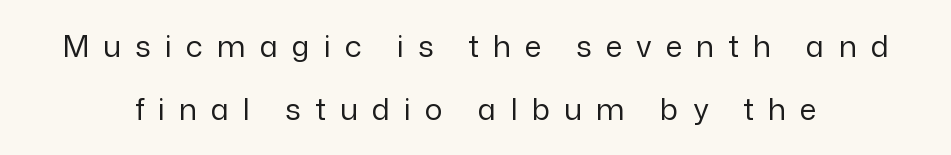
Q: Is the text bold? A: No.
Q: Is the text italic (slanted)? A: No, it is upright.
Q: Is the typeface a serif or a sans-serif typeface? A: Sans-serif.
Q: Is the text underlined? A: No.
Q: How is the paragraph aligned? A: Centered.
Q: Is the spacing between letters normal or unusually wide? A: Unusually wide.
Q: Is the spacing between lines tight, normal or loose? A: Loose.
Q: Width (condensed, normal, or wide)? A: Normal.
Q: Stroke contrast? A: Low.
Q: x-height? A: Medium.
Q: Monospaced? A: No.
